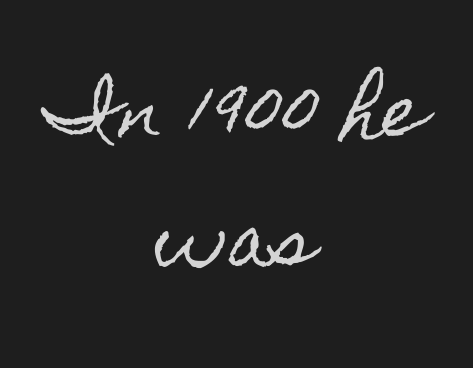
Q: Is the text italic (slanted)? A: Yes.
Q: Is the text underlined? A: No.
Q: How is the paragraph aligned? A: Centered.
Q: Is the spacing between letters normal or unusually wide? A: Normal.
Q: Width (condensed, normal, or wide)? A: Condensed.
Q: x-height? A: Small.
Q: Monospaced? A: No.
